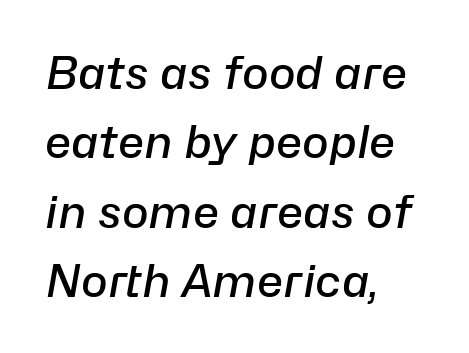
{"italic": "yes", "lean": "right", "slant_degrees": 10, "bold": "semi", "weight": "semibold", "width": "normal", "stroke_contrast": "low", "x_height": "medium", "monospaced": "no", "underline": "no", "align": "left", "line_spacing": "normal", "line_spacing_ratio": 1.54, "letter_spacing": "normal", "letter_spacing_em": 0.0, "glyph_px": 45}
